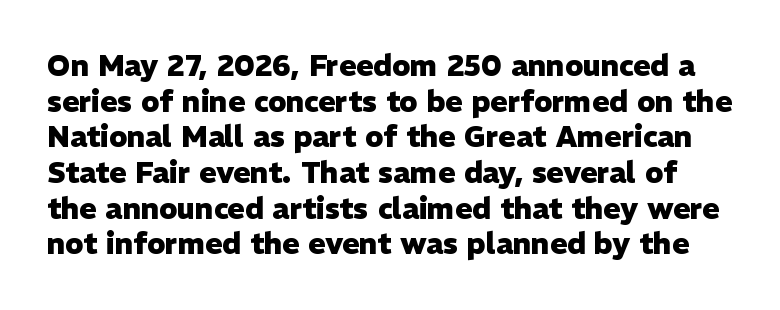
Q: Is the text bold? A: Yes.
Q: Is the text italic (slanted)? A: No, it is upright.
Q: Is the typeface a serif or a sans-serif typeface? A: Sans-serif.
Q: Is the text underlined? A: No.
Q: Is the spacing between letters normal or unusually wide? A: Normal.
Q: Width (condensed, normal, or wide)? A: Normal.
Q: Stroke contrast? A: Low.
Q: x-height? A: Medium.
Q: Monospaced? A: No.
